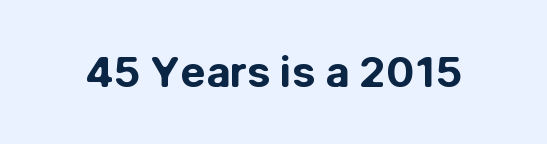
{"serif": "no", "italic": "no", "bold": "yes", "weight": "bold", "width": "normal", "stroke_contrast": "low", "x_height": "medium", "monospaced": "no", "underline": "no", "letter_spacing": "normal", "letter_spacing_em": 0.0, "glyph_px": 42}
